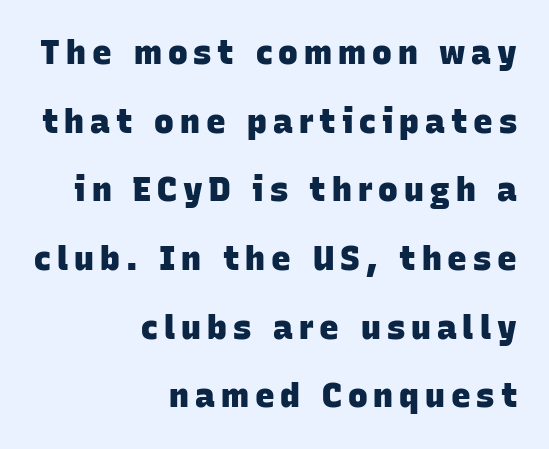
The image shows 33 px heavy sans-serif type; set right-aligned, loose line spacing (2.08x), not underlined; low stroke contrast and a large x-height.
